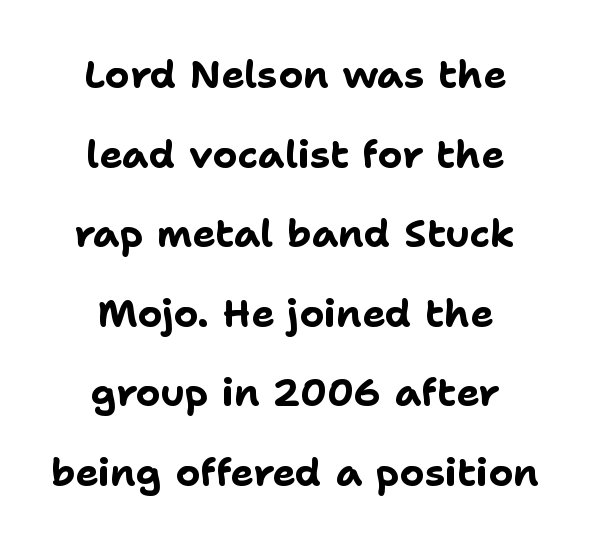
Is this a sans? Yes — the strokes have no serifs. What's the leading like? Stretched, with rows far apart. Note the varied advance widths — an 'i' is clearly narrower than an 'm'. This rendering leaves character spacing at its baseline value. The rag falls on both sides of this text block equally.
